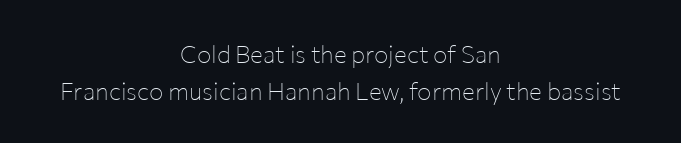
Underline: absent. Honestly, the row spacing looks completely unremarkable. Tall strokes in this sample are plumb rather than angled. Letter spacing: default. These glyphs show unthickened strokes, regular width or finer.
